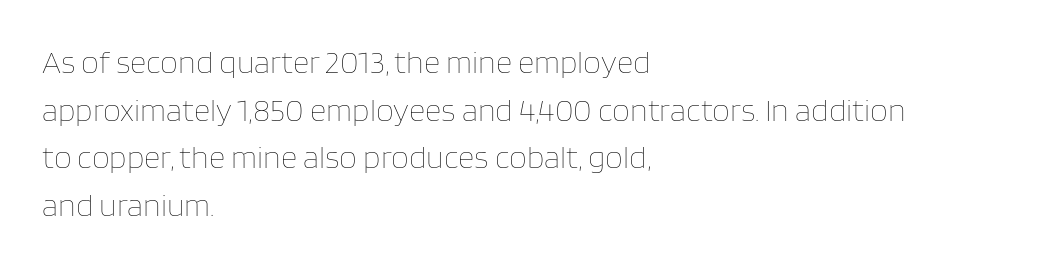
The image shows 32 px thin type, upright; set left-aligned, normal line spacing (1.49x), normal letter spacing, not underlined; low stroke contrast and a large x-height.
